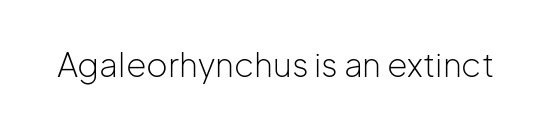
The image shows 33 px light sans-serif type, upright; set normal letter spacing, not underlined; low stroke contrast and a medium x-height.
